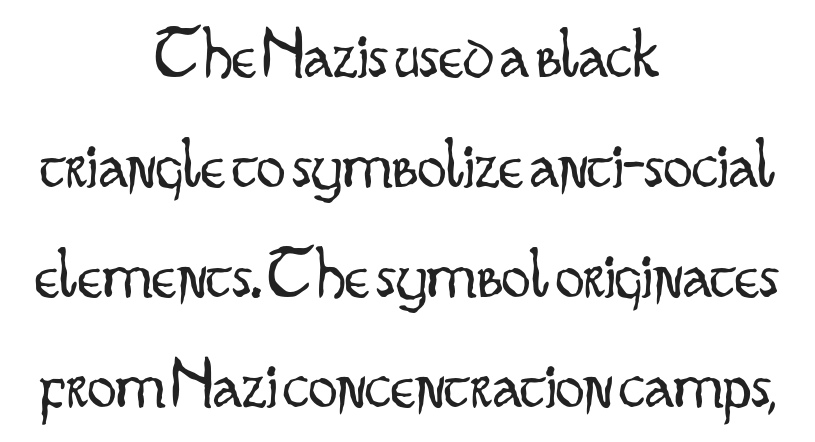
The image shows 72 px light, condensed sans-serif type, upright; set centered, normal line spacing (1.53x), normal letter spacing, not underlined; low stroke contrast and a small x-height.
